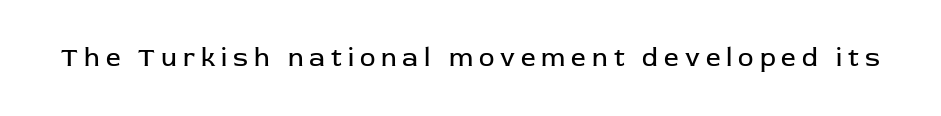
Q: Is the text bold? A: No.
Q: Is the text italic (slanted)? A: No, it is upright.
Q: Is the text underlined? A: No.
Q: Is the spacing between letters normal or unusually wide? A: Unusually wide.
